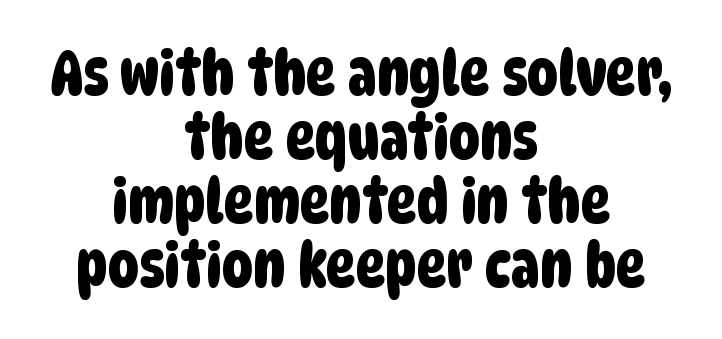
This sample has the flowing, uneven cadence of proportional lettering. Where is the straight margin? There isn't one; the lines are centered. The rendering shows plain stroke endings on the letterforms — a sans-serif design. A clean baseline with only descenders dipping below it.
